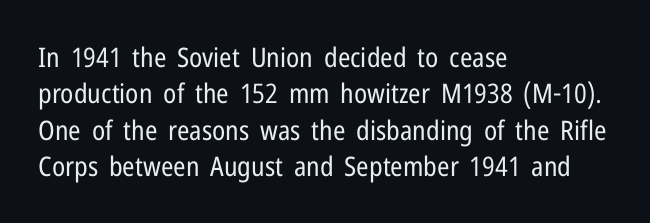
The image shows 27 px text type, upright; set left-aligned, normal line spacing (1.35x), normal letter spacing, not underlined.
